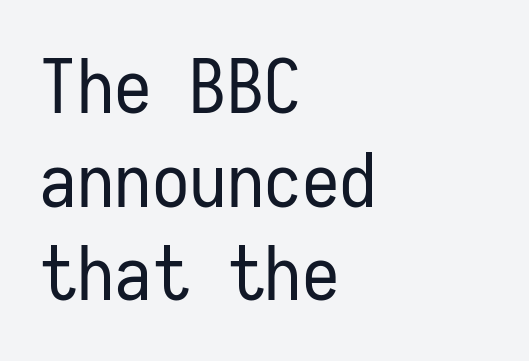
{"serif": "no", "italic": "no", "bold": "no", "weight": "regular", "width": "condensed", "stroke_contrast": "low", "x_height": "medium", "monospaced": "yes", "underline": "no", "align": "left", "line_spacing": "normal", "line_spacing_ratio": 1.25, "letter_spacing": "normal", "letter_spacing_em": 0.0, "glyph_px": 75}
